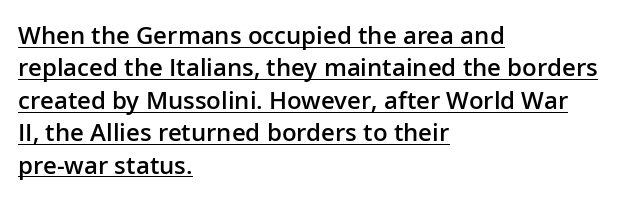
Each line starts at the same left margin while the right side varies. Vertical strokes here are truly vertical. A somewhat darkened texture: the type is semibold rather than bold. A normal amount of white space separates one row of letters from the next. The glyphs are accompanied by a horizontal stroke just below them.
